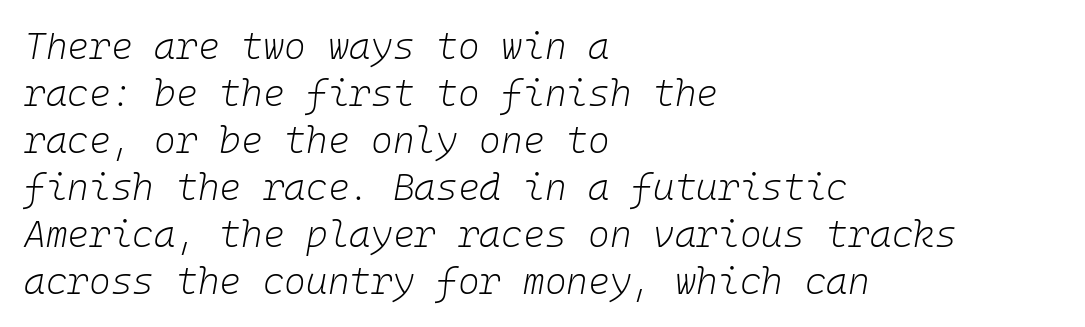
{"italic": "yes", "lean": "right", "slant_degrees": 10, "bold": "no", "weight": "light", "width": "normal", "stroke_contrast": "low", "x_height": "medium", "monospaced": "yes", "underline": "no", "align": "left", "line_spacing": "normal", "line_spacing_ratio": 1.27, "letter_spacing": "normal", "letter_spacing_em": 0.0, "glyph_px": 37}
